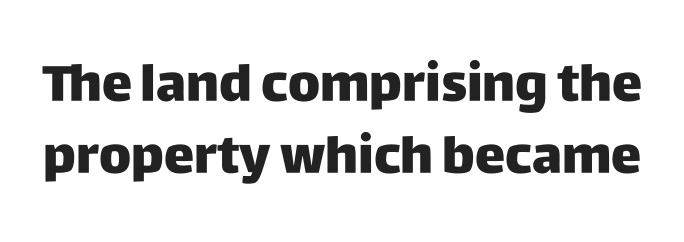
{"serif": "no", "italic": "no", "bold": "yes", "weight": "heavy", "width": "normal", "stroke_contrast": "low", "x_height": "large", "monospaced": "no", "underline": "no", "line_spacing": "normal", "line_spacing_ratio": 1.41, "letter_spacing": "normal", "letter_spacing_em": 0.0, "glyph_px": 51}
